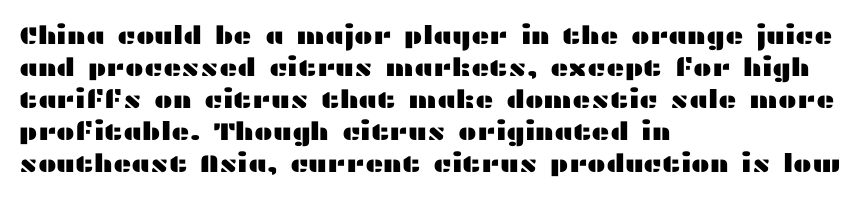
{"italic": "no", "underline": "no", "align": "left", "line_spacing": "normal", "line_spacing_ratio": 1.28, "letter_spacing": "normal", "letter_spacing_em": 0.0, "glyph_px": 25}
